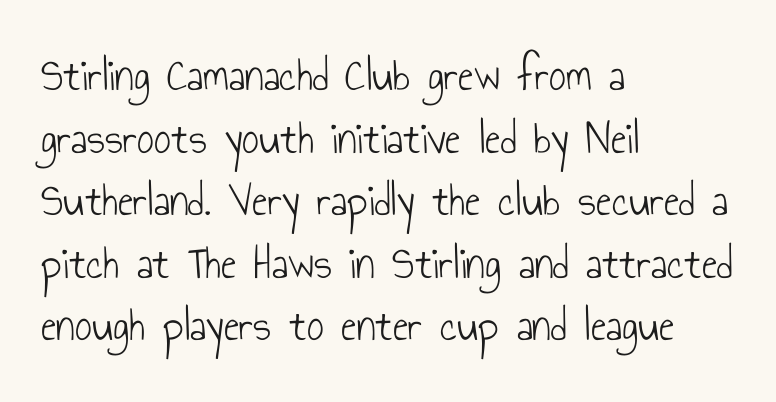
Q: Is the text bold? A: No.
Q: Is the text italic (slanted)? A: No, it is upright.
Q: Is the typeface a serif or a sans-serif typeface? A: Sans-serif.
Q: Is the text underlined? A: No.
Q: How is the paragraph aligned? A: Left-aligned.
Q: Is the spacing between letters normal or unusually wide? A: Normal.
Q: Is the spacing between lines tight, normal or loose? A: Normal.
Q: Width (condensed, normal, or wide)? A: Condensed.
Q: Stroke contrast? A: Low.
Q: x-height? A: Small.
Q: Monospaced? A: No.
